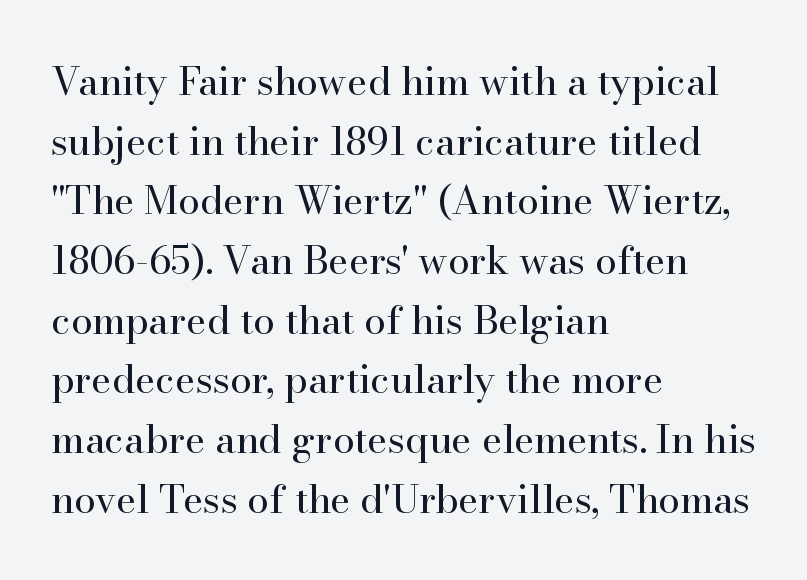
{"serif": "yes", "italic": "no", "bold": "no", "weight": "regular", "width": "normal", "stroke_contrast": "high", "x_height": "small", "monospaced": "no", "underline": "no", "align": "left", "line_spacing": "normal", "line_spacing_ratio": 1.53, "letter_spacing": "normal", "letter_spacing_em": 0.0, "glyph_px": 39}
